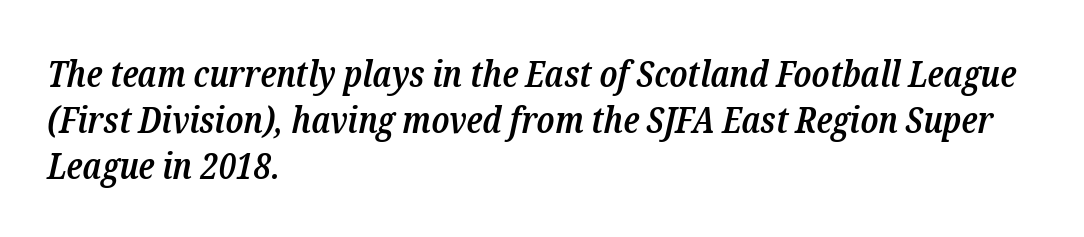
{"serif": "yes", "italic": "yes", "lean": "right", "slant_degrees": 12, "bold": "semi", "weight": "semibold", "width": "condensed", "stroke_contrast": "low", "x_height": "medium", "monospaced": "no", "underline": "no", "align": "left", "line_spacing_ratio": 1.24, "letter_spacing": "normal", "letter_spacing_em": 0.0, "glyph_px": 37}
